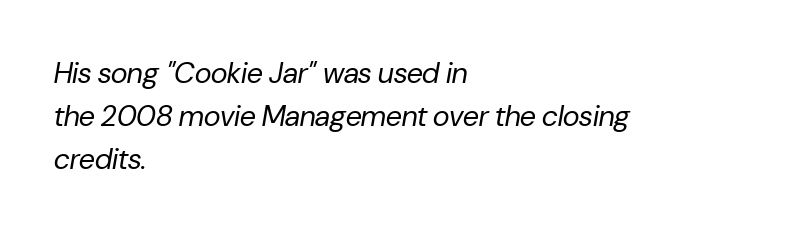
Does the lettering tilt? It does — this is italic. Here the designer chose a conventional face with non-uniform glyph widths. No extra tracking has been applied to these lines. Nobody drew a line under any word here. The vertical gap from one line to the next is medium.
